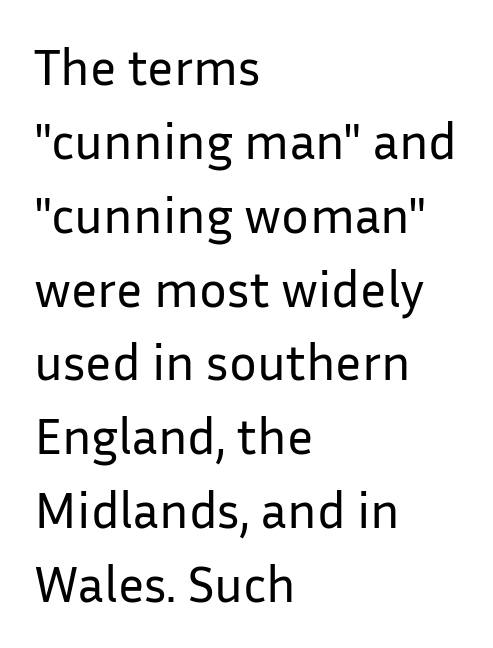
Q: Is the text bold? A: No.
Q: Is the text italic (slanted)? A: No, it is upright.
Q: Is the typeface a serif or a sans-serif typeface? A: Sans-serif.
Q: Is the text underlined? A: No.
Q: How is the paragraph aligned? A: Left-aligned.
Q: Is the spacing between letters normal or unusually wide? A: Normal.
Q: Is the spacing between lines tight, normal or loose? A: Normal.
Q: Width (condensed, normal, or wide)? A: Normal.
Q: Stroke contrast? A: Low.
Q: x-height? A: Medium.
Q: Monospaced? A: No.
